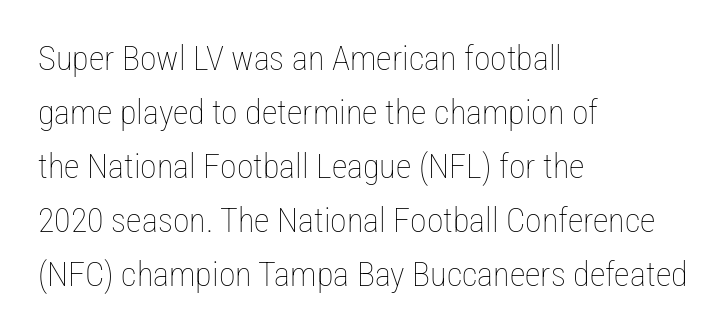
The image shows 34 px thin, condensed type, upright; set left-aligned, normal line spacing (1.59x), normal letter spacing, not underlined; low stroke contrast and a medium x-height.
